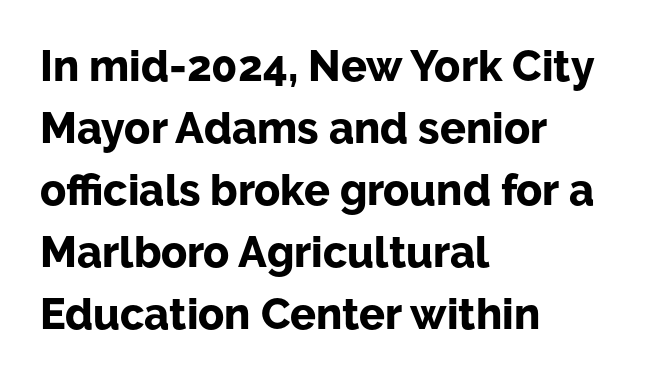
Q: Is the text bold? A: Yes.
Q: Is the text italic (slanted)? A: No, it is upright.
Q: Is the typeface a serif or a sans-serif typeface? A: Sans-serif.
Q: Is the text underlined? A: No.
Q: How is the paragraph aligned? A: Left-aligned.
Q: Is the spacing between letters normal or unusually wide? A: Normal.
Q: Is the spacing between lines tight, normal or loose? A: Normal.
Q: Width (condensed, normal, or wide)? A: Normal.
Q: Stroke contrast? A: Low.
Q: x-height? A: Medium.
Q: Monospaced? A: No.
